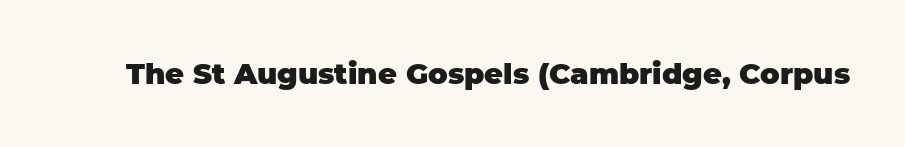
{"serif": "no", "italic": "no", "bold": "yes", "weight": "heavy", "width": "normal", "stroke_contrast": "low", "x_height": "large", "monospaced": "no", "underline": "no", "letter_spacing": "normal", "letter_spacing_em": 0.0, "glyph_px": 29}
